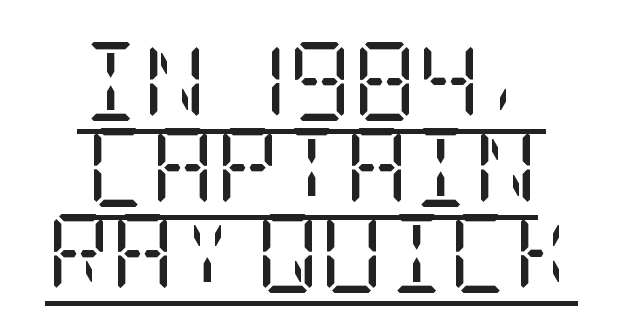
{"serif": "yes", "italic": "no", "bold": "no", "weight": "regular", "width": "condensed", "stroke_contrast": "low", "x_height": "large", "underline": "yes", "line_spacing": "tight", "line_spacing_ratio": 1.09, "letter_spacing": "normal", "letter_spacing_em": 0.0, "glyph_px": 79}
